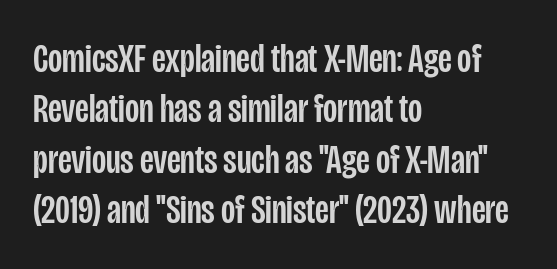
Q: Is the text italic (slanted)? A: No, it is upright.
Q: Is the typeface a serif or a sans-serif typeface? A: Sans-serif.
Q: Is the text underlined? A: No.
Q: How is the paragraph aligned? A: Left-aligned.
Q: Is the spacing between letters normal or unusually wide? A: Normal.
Q: Width (condensed, normal, or wide)? A: Condensed.
Q: Stroke contrast? A: Low.
Q: x-height? A: Large.
Q: Monospaced? A: No.
